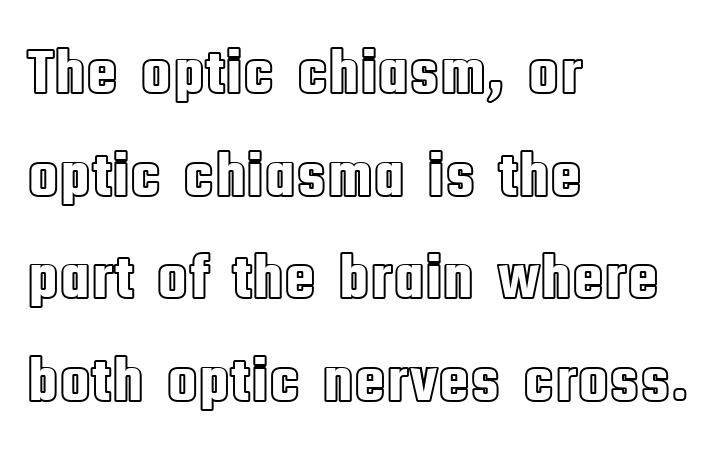
{"italic": "no", "width": "condensed", "x_height": "large", "monospaced": "no", "underline": "no", "align": "left", "line_spacing": "normal", "line_spacing_ratio": 1.58, "letter_spacing": "normal", "letter_spacing_em": 0.0, "glyph_px": 65}
